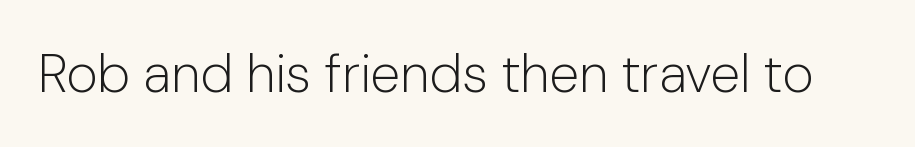
Grotesque or geometric, the face here clearly has no serifs. These lines are rendered in a variable-pitch font. Italic? Not at all — the glyphs are vertical. The cut favours lightness, reaching ordinary text weight at its darkest. In terms of letterspacing, this is plain default setting. Nobody drew a line under any word here.
